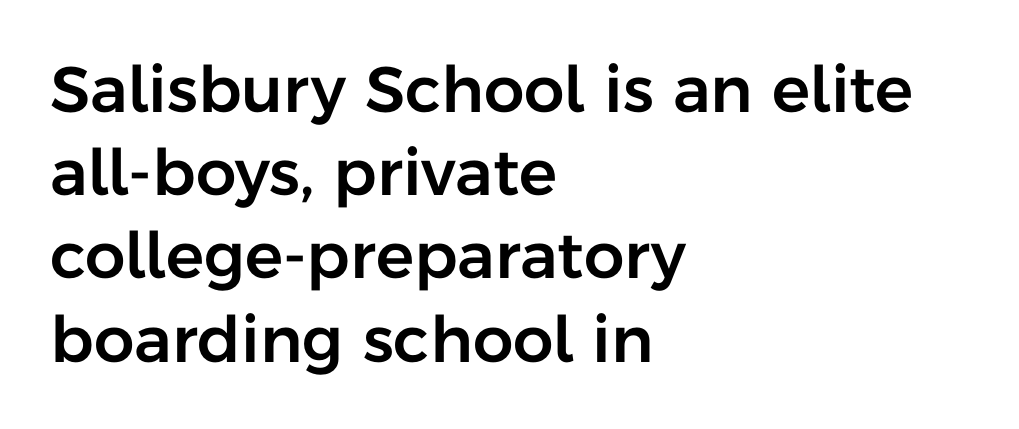
{"serif": "no", "italic": "no", "width": "normal", "stroke_contrast": "low", "x_height": "medium", "monospaced": "no", "underline": "no", "align": "left", "line_spacing": "normal", "line_spacing_ratio": 1.3, "letter_spacing": "normal", "letter_spacing_em": 0.0, "glyph_px": 64}
